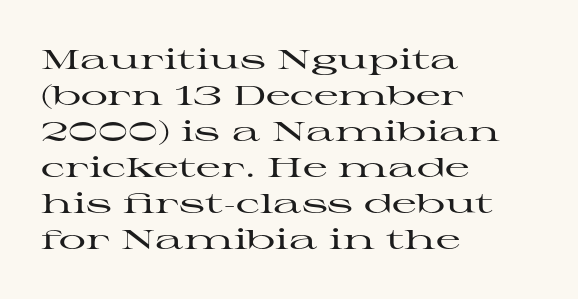
Vertically, the passage feels balanced, rows spaced as you'd expect. The face used here is rendered with its standard letterfit. The words here are not underlined. Posture: straight, roman, zero tilt.
